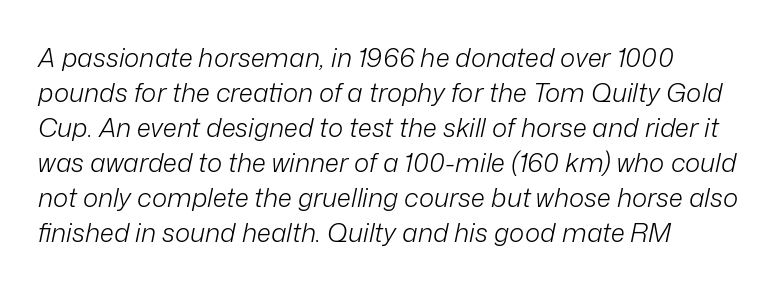
A normal amount of white space separates one row of letters from the next. Look at the tracking — it's just the regular setting, nothing added. Underlining? Definitely not there. Weight class: somewhere from thin through regular.
